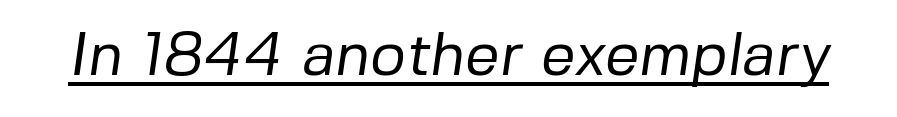
{"serif": "no", "bold": "no", "weight": "regular", "width": "normal", "stroke_contrast": "low", "x_height": "medium", "monospaced": "no", "underline": "yes", "letter_spacing": "normal", "letter_spacing_em": 0.0, "glyph_px": 61}
